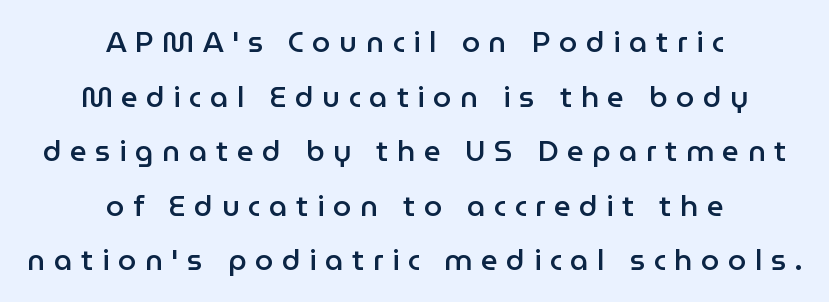
Only glyphs here, with clear space below each row. Note: no serifs on the glyphs. The specimen reads as upright at a glance. Short note: letters widely spaced. A somewhat darkened texture: the type is semibold rather than bold.
